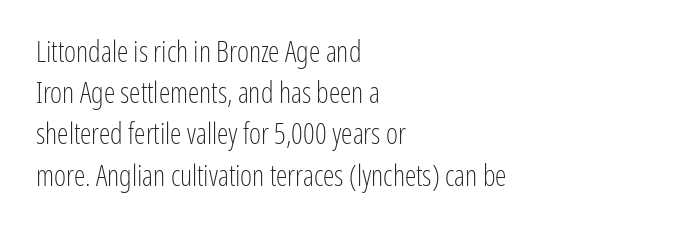
{"serif": "no", "italic": "no", "bold": "no", "weight": "light", "width": "condensed", "stroke_contrast": "low", "x_height": "medium", "monospaced": "no", "underline": "no", "align": "left", "line_spacing": "normal", "line_spacing_ratio": 1.42, "letter_spacing": "normal", "letter_spacing_em": 0.0, "glyph_px": 29}
